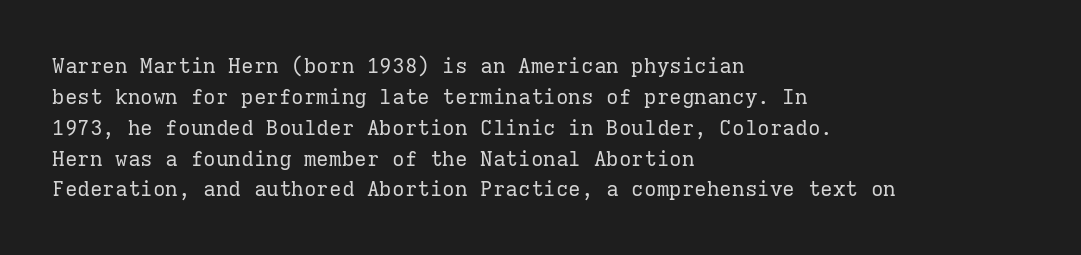
The image shows 21 px text type, upright; set left-aligned, normal line spacing (1.47x), normal letter spacing, not underlined.
